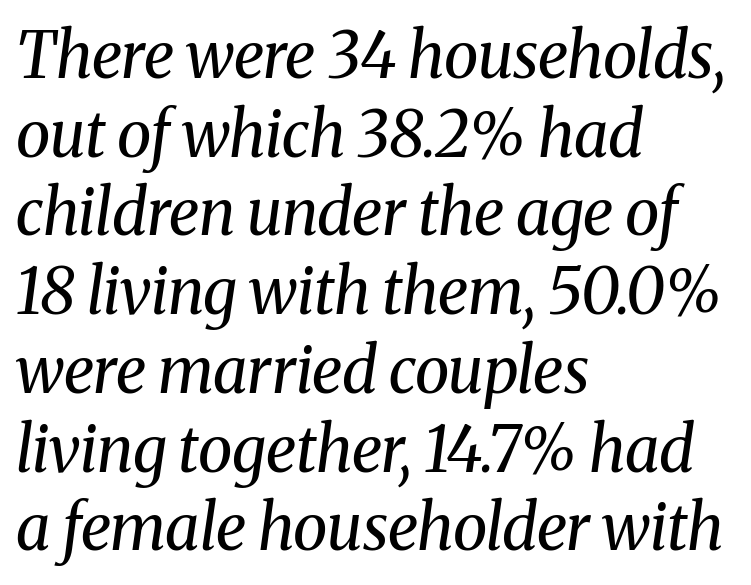
A typesetter would call this proportional, since set widths differ per character. Where is the straight margin? On the left. The characters display serif detailing at their extremities. Slant detected: the letters are inclined. Stroke mass is kept to a normal reading level or below.
